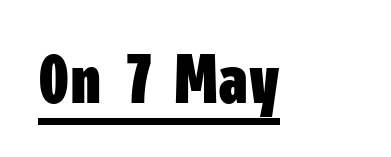
The image shows 70 px heavy, condensed sans-serif type, upright; set normal letter spacing, underlined; low stroke contrast and a medium x-height.
